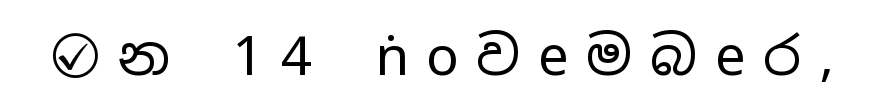
Honestly, the letter spacing is so wide it's the main thing you notice. The baseline area is clear. Unbolded letterforms with no extra heft. In terms of letterform style, serifs are entirely absent. The face used here is proportionally spaced, like ordinary book or web type. The lettering stays uniformly vertical, giving the passage a roman look.
